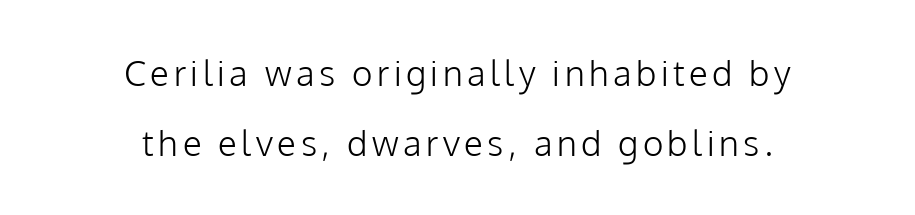
Q: Is the text bold? A: No.
Q: Is the text italic (slanted)? A: No, it is upright.
Q: Is the typeface a serif or a sans-serif typeface? A: Sans-serif.
Q: Is the text underlined? A: No.
Q: How is the paragraph aligned? A: Centered.
Q: Is the spacing between lines tight, normal or loose? A: Loose.
Q: Width (condensed, normal, or wide)? A: Normal.
Q: Stroke contrast? A: Low.
Q: x-height? A: Medium.
Q: Monospaced? A: No.
